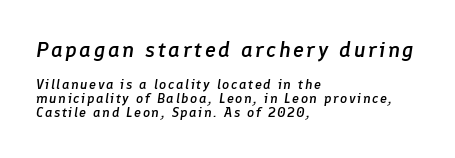
The image shows 22 px text type, italic (leaning right); set left-aligned, tight line spacing (0.99x), not underlined; the first (top) block is 1.57x larger.
